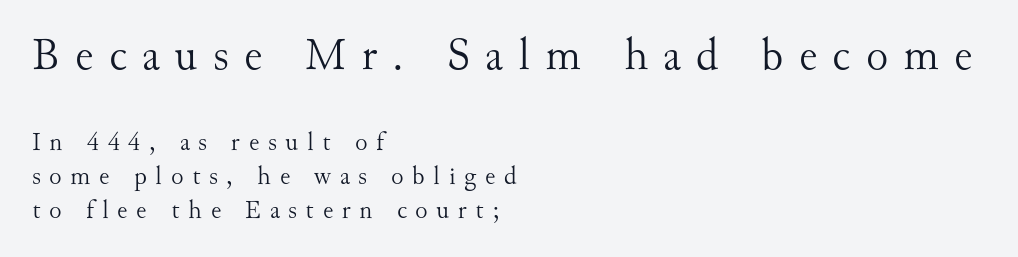
The image shows 46 px light serif type, upright; set left-aligned, normal line spacing (1.31x), unusually wide letter spacing (+0.33 em), not underlined; the first (top) block is 1.77x larger; medium stroke contrast and a small x-height.
